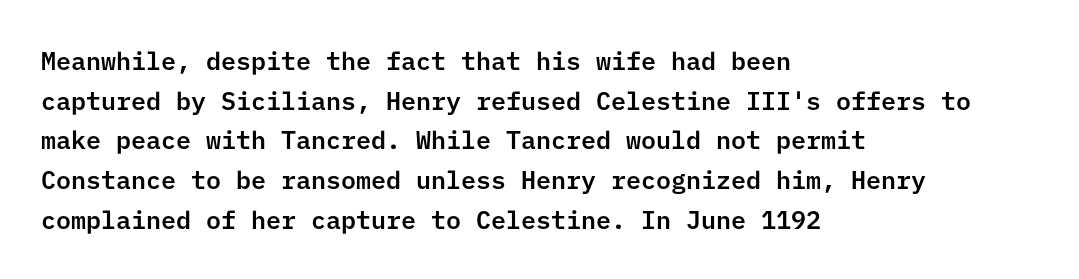
Q: Is the text italic (slanted)? A: No, it is upright.
Q: Is the text underlined? A: No.
Q: How is the paragraph aligned? A: Left-aligned.
Q: Is the spacing between letters normal or unusually wide? A: Normal.
Q: Is the spacing between lines tight, normal or loose? A: Normal.
